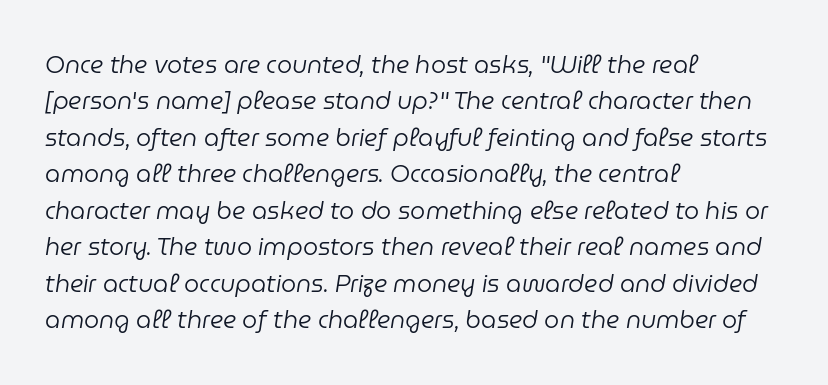
{"italic": "yes", "lean": "right", "slant_degrees": 9, "bold": "no", "underline": "no", "align": "left", "line_spacing": "normal", "line_spacing_ratio": 1.52, "letter_spacing": "normal", "letter_spacing_em": 0.0, "glyph_px": 24}
